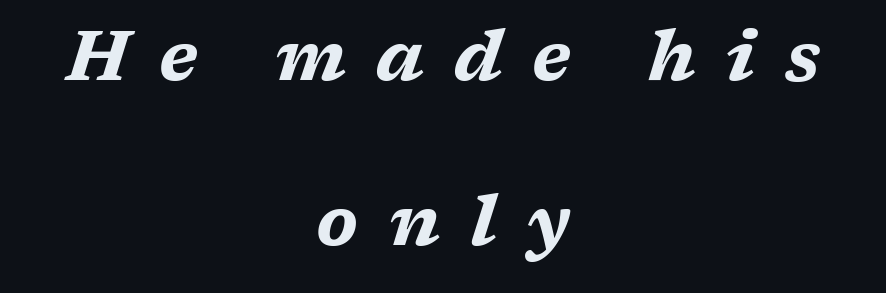
The image shows 70 px bold, wide type, italic (leaning right); set centered, loose line spacing (2.36x), unusually wide letter spacing (+0.43 em), not underlined; medium stroke contrast and a medium x-height.
